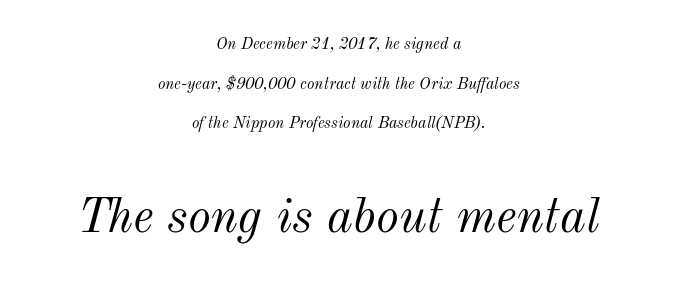
Q: Is the text bold? A: No.
Q: Is the text italic (slanted)? A: Yes, it leans right by about 12 degrees.
Q: Is the text underlined? A: No.
Q: How is the paragraph aligned? A: Centered.
Q: Is the spacing between letters normal or unusually wide? A: Normal.
Q: Is the spacing between lines tight, normal or loose? A: Loose.
Q: Which block of text is set in a larger size, the first (top) or the second (bottom)? A: The second (bottom) one.
Q: Width (condensed, normal, or wide)? A: Normal.
Q: Stroke contrast? A: Medium.
Q: x-height? A: Small.
Q: Monospaced? A: No.
